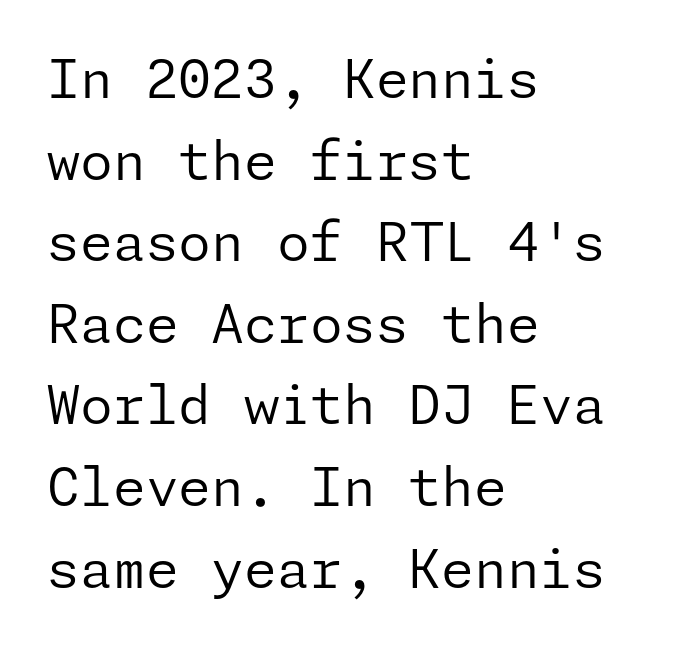
Does the lettering tilt? It doesn't — this is upright. You could call the tracking neutral — neither tight nor loose. Descenders hang freely into open space. Which margin do the lines hug? The left one — the right edge is uneven. Does the type have serifs? No, each stem ends abruptly.
